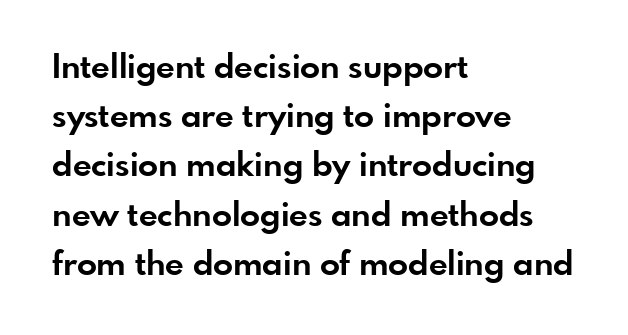
Unmarked baselines from the first word to the last. In terms of letterspacing, this is plain default setting. These lines are composed in type without serifs. Typographic density is high because the face is bold.
